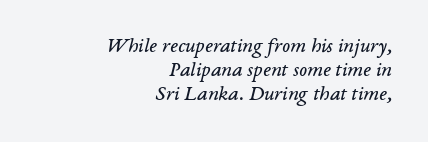
Q: Is the text bold? A: No.
Q: Is the text italic (slanted)? A: Yes, it leans right by about 14 degrees.
Q: Is the text underlined? A: No.
Q: How is the paragraph aligned? A: Right-aligned.
Q: Is the spacing between letters normal or unusually wide? A: Normal.
Q: Is the spacing between lines tight, normal or loose? A: Tight.
